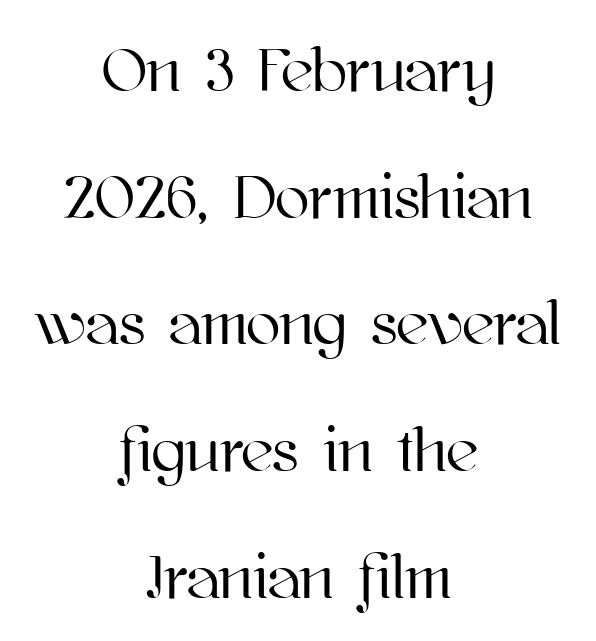
Think of a printed novel: that variable character pitch is what you see here. In terms of leading, this rendering errs on the spacious side. The foot of each line stays bare and open. Is the letter spacing exaggerated? No — it looks like the ordinary default.
